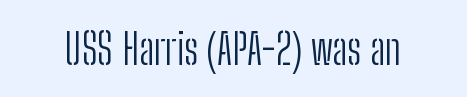
{"serif": "no", "italic": "no", "bold": "no", "weight": "light", "width": "condensed", "stroke_contrast": "low", "x_height": "medium", "monospaced": "no", "underline": "no", "letter_spacing": "normal", "letter_spacing_em": 0.0, "glyph_px": 42}
